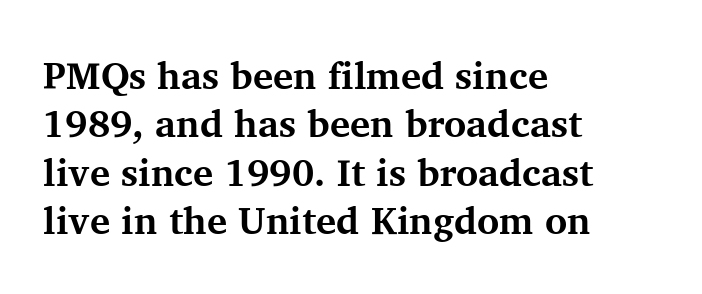
The image shows 38 px bold serif type, upright; set left-aligned, normal line spacing (1.27x), normal letter spacing, not underlined; medium stroke contrast and a medium x-height.
